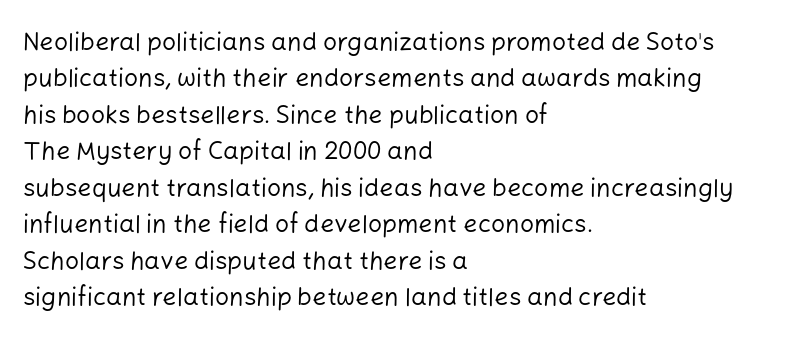
The image shows 25 px text type, upright; set left-aligned, normal line spacing (1.46x), normal letter spacing, not underlined.
